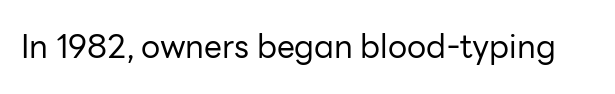
The image shows 32 px regular-weight sans-serif type, upright; set normal letter spacing, not underlined; low stroke contrast and a medium x-height.
